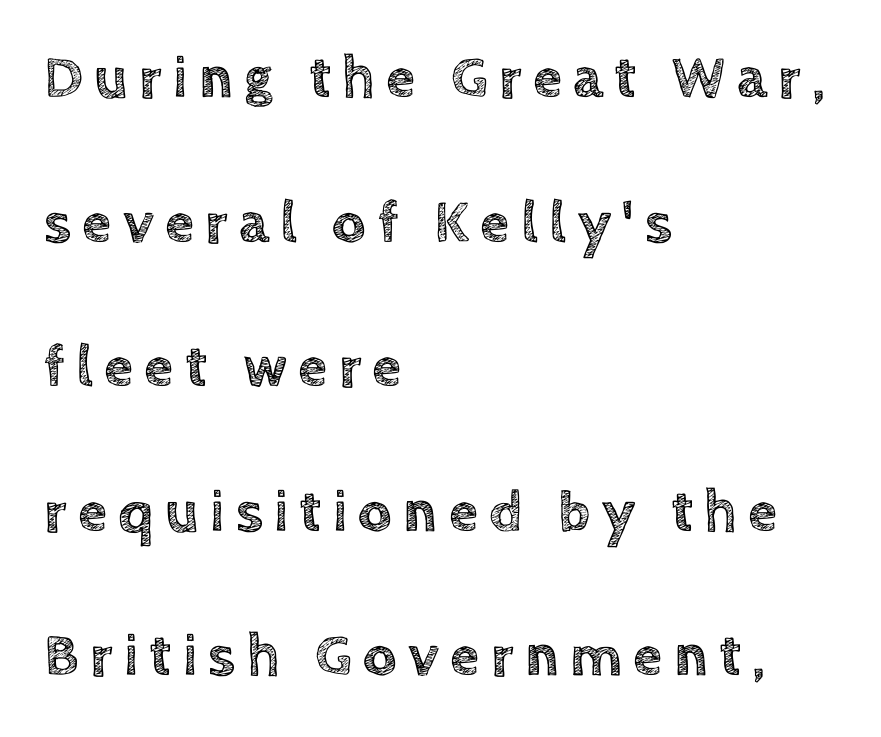
{"italic": "no", "width": "normal", "x_height": "large", "monospaced": "no", "underline": "no", "align": "left", "line_spacing": "loose", "line_spacing_ratio": 2.45, "glyph_px": 59}
